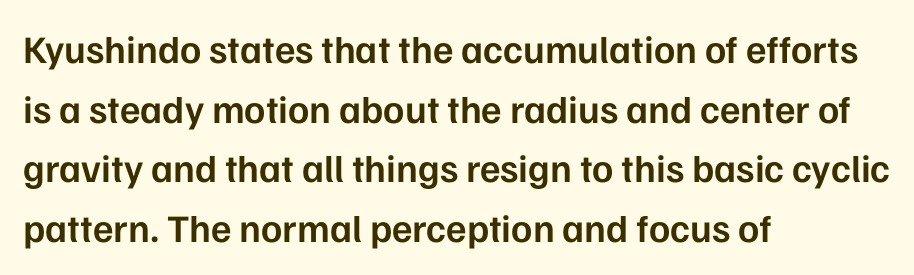
Bare-footed words on every line. Tracking value appears to be zero — textbook default spacing. Notice how descenders clear the ascenders below comfortably — that's standard leading. If you drew a ruler down the left edge, every line would touch it. A typesetter would call this proportional, since set widths differ per character. The letters stand upright; this is a roman face.
